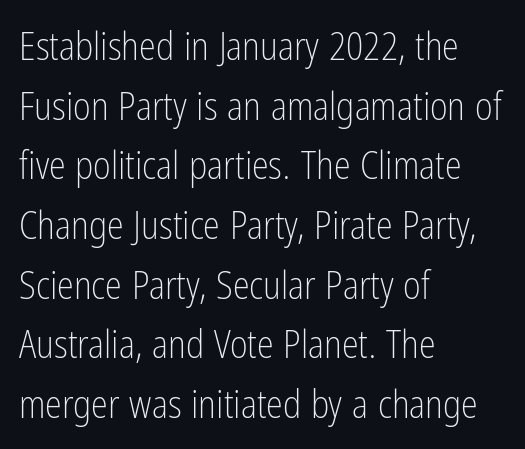
Caption: standard tracking, unaltered. These lines are set flush left with a ragged right edge. Serifs: no, the terminals of the letterforms are clean. Spacing verdict: proportional, widths tailored to each character. Leading: standard.
